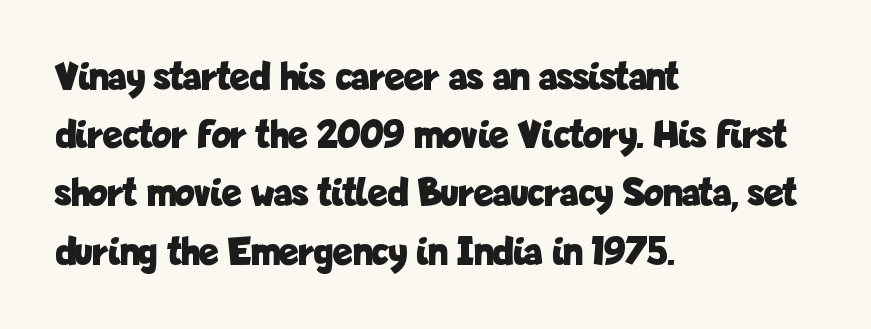
The image shows 41 px bold, condensed sans-serif type, upright; set left-aligned, normal line spacing (1.42x), normal letter spacing, not underlined; low stroke contrast and a medium x-height.
